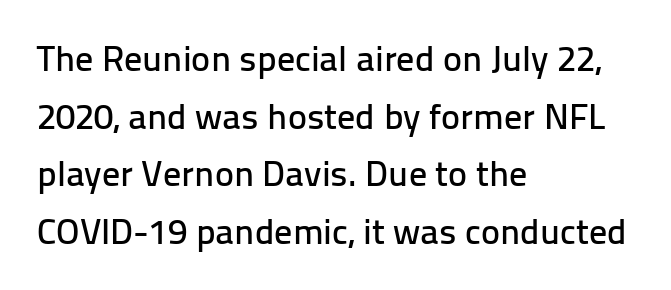
Varying glyph widths throughout — classic text-font behaviour. The tracking reads as untouched default to a designer's eye. Type without underlining. Style check: upright.
